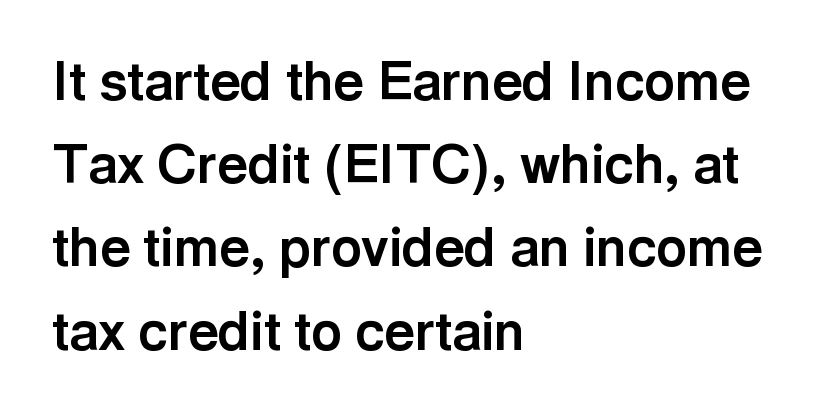
The rendering uses natural spacing where letterforms have individual widths. Regular leading. Layout note: lines flush left. Unlike a traditional serif, this face leaves its strokes unadorned.
